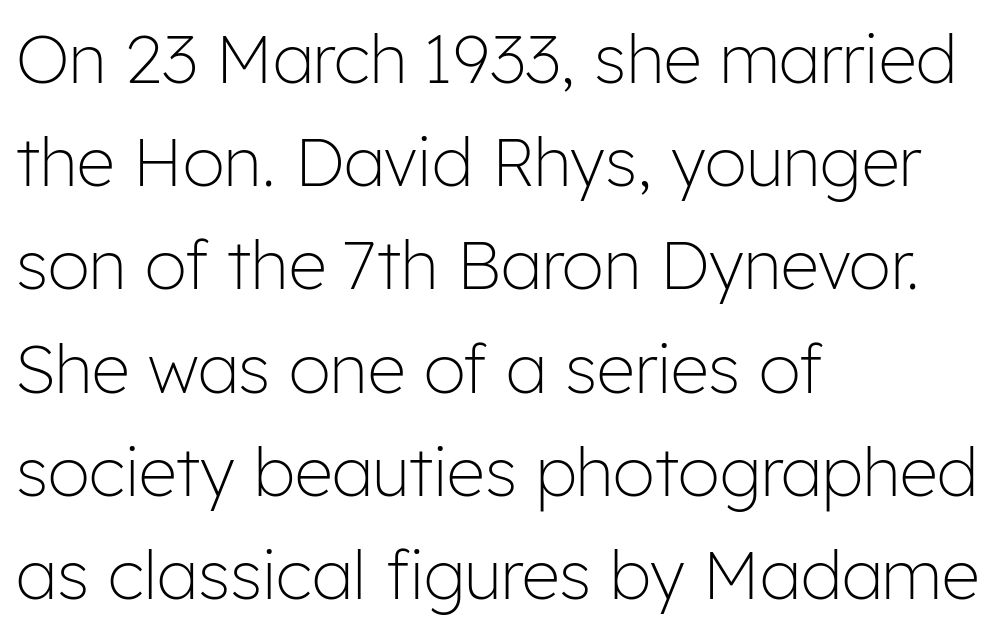
The image shows 67 px light sans-serif type, upright; set left-aligned, normal line spacing (1.54x), normal letter spacing, not underlined; low stroke contrast and a medium x-height.
